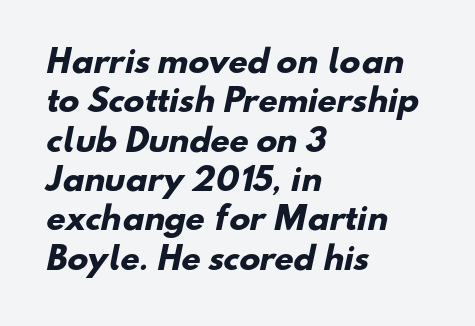
The image shows 31 px heavy sans-serif type; set left-aligned, normal line spacing (1.27x), normal letter spacing, not underlined; low stroke contrast and a small x-height.
